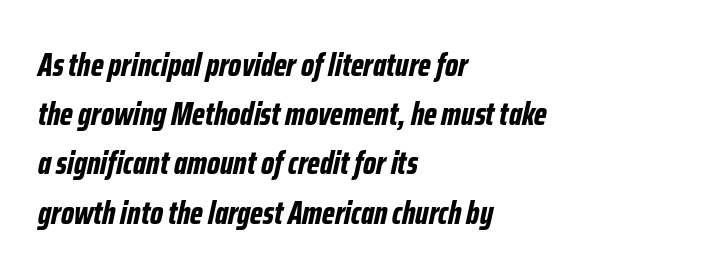
The image shows 33 px bold, condensed type, italic (leaning right); set left-aligned, normal line spacing (1.49x), normal letter spacing, not underlined; low stroke contrast and a medium x-height.
